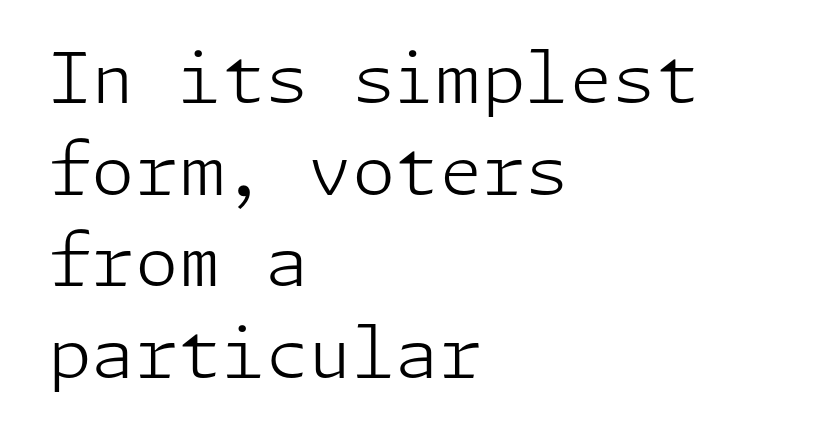
Q: Is the text bold? A: No.
Q: Is the text italic (slanted)? A: No, it is upright.
Q: Is the typeface a serif or a sans-serif typeface? A: Sans-serif.
Q: Is the text underlined? A: No.
Q: How is the paragraph aligned? A: Left-aligned.
Q: Is the spacing between letters normal or unusually wide? A: Normal.
Q: Is the spacing between lines tight, normal or loose? A: Normal.
Q: Width (condensed, normal, or wide)? A: Normal.
Q: Stroke contrast? A: Low.
Q: x-height? A: Medium.
